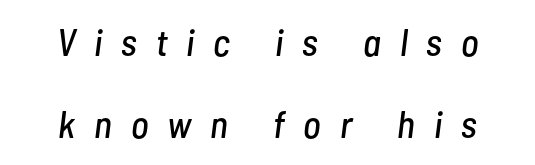
Q: Is the text italic (slanted)? A: Yes, it leans right by about 7 degrees.
Q: Is the text underlined? A: No.
Q: How is the paragraph aligned? A: Centered.
Q: Is the spacing between letters normal or unusually wide? A: Unusually wide.
Q: Is the spacing between lines tight, normal or loose? A: Loose.
Q: Width (condensed, normal, or wide)? A: Condensed.
Q: Stroke contrast? A: Low.
Q: x-height? A: Medium.
Q: Monospaced? A: No.
